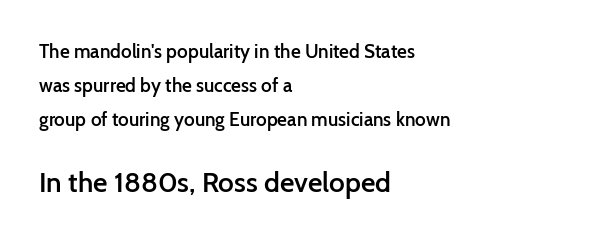
The image shows 28 px semibold sans-serif type, upright; set left-aligned, line spacing 1.8x, normal letter spacing, not underlined; the second (bottom) block is 1.47x larger; low stroke contrast and a medium x-height.
